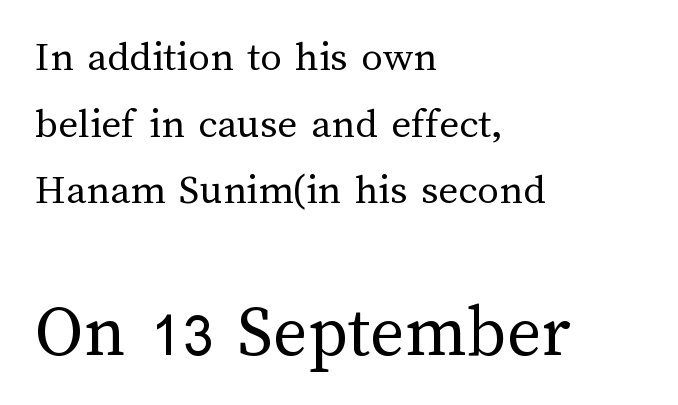
Q: Is the text bold? A: No.
Q: Is the text italic (slanted)? A: No, it is upright.
Q: Is the text underlined? A: No.
Q: How is the paragraph aligned? A: Left-aligned.
Q: Is the spacing between letters normal or unusually wide? A: Normal.
Q: Is the spacing between lines tight, normal or loose? A: Normal.
Q: Which block of text is set in a larger size, the first (top) or the second (bottom)? A: The second (bottom) one.
Q: Width (condensed, normal, or wide)? A: Normal.
Q: Stroke contrast? A: Medium.
Q: x-height? A: Medium.
Q: Monospaced? A: No.
